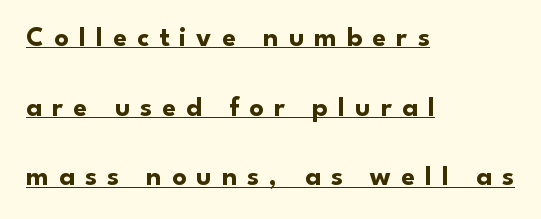
Q: Is the text bold? A: Yes.
Q: Is the text italic (slanted)? A: No, it is upright.
Q: Is the typeface a serif or a sans-serif typeface? A: Sans-serif.
Q: Is the text underlined? A: Yes.
Q: How is the paragraph aligned? A: Left-aligned.
Q: Is the spacing between letters normal or unusually wide? A: Unusually wide.
Q: Is the spacing between lines tight, normal or loose? A: Loose.
Q: Width (condensed, normal, or wide)? A: Normal.
Q: Stroke contrast? A: Low.
Q: x-height? A: Small.
Q: Monospaced? A: No.
